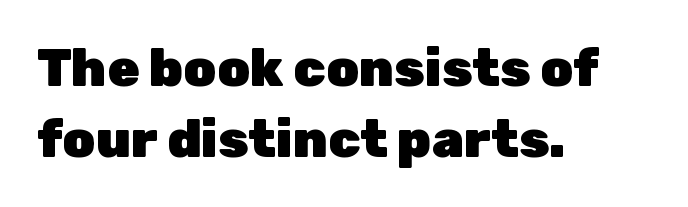
The image shows 52 px heavy sans-serif type, upright; set left-aligned, normal line spacing (1.36x), normal letter spacing, not underlined; low stroke contrast and a medium x-height.
